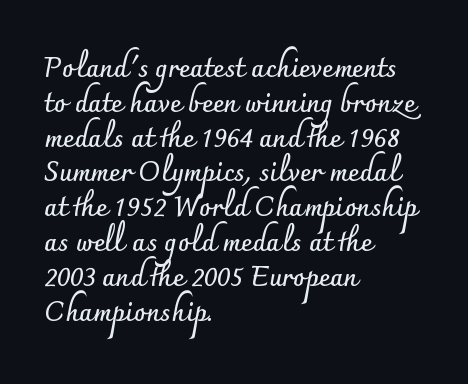
The image shows 27 px bold type; set left-aligned, normal line spacing (1.29x), normal letter spacing, not underlined.
